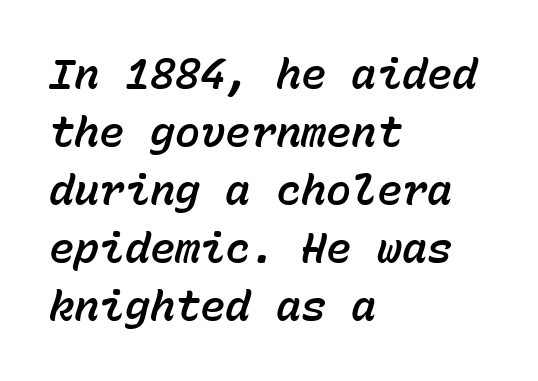
Q: Is the text italic (slanted)? A: Yes, it leans right by about 15 degrees.
Q: Is the text underlined? A: No.
Q: How is the paragraph aligned? A: Left-aligned.
Q: Is the spacing between letters normal or unusually wide? A: Normal.
Q: Is the spacing between lines tight, normal or loose? A: Normal.
Q: Width (condensed, normal, or wide)? A: Normal.
Q: Stroke contrast? A: Low.
Q: x-height? A: Medium.
Q: Monospaced? A: Yes.
